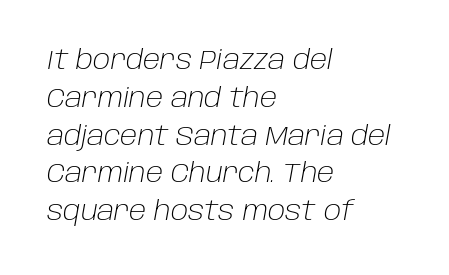
The image shows 27 px text type, italic (leaning right); set left-aligned, normal line spacing (1.4x), normal letter spacing, not underlined.
